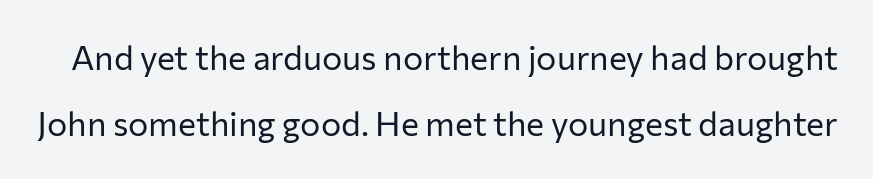
You could call the tracking neutral — neither tight nor loose. Unbolded letterforms with no extra heft. The strip under each line holds only bare page. Each letter keeps its own natural width here, so spacing adapts to shape. You could fit nearly another row in the gap between these rows.
